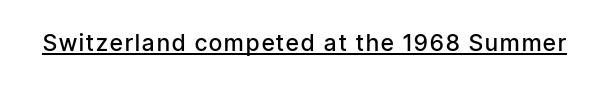
Each glyph is drawn with semibold strokes, heavier than normal yet not fully bold. The font's upright variant was chosen for this text. A typographer would call this underscored text.
